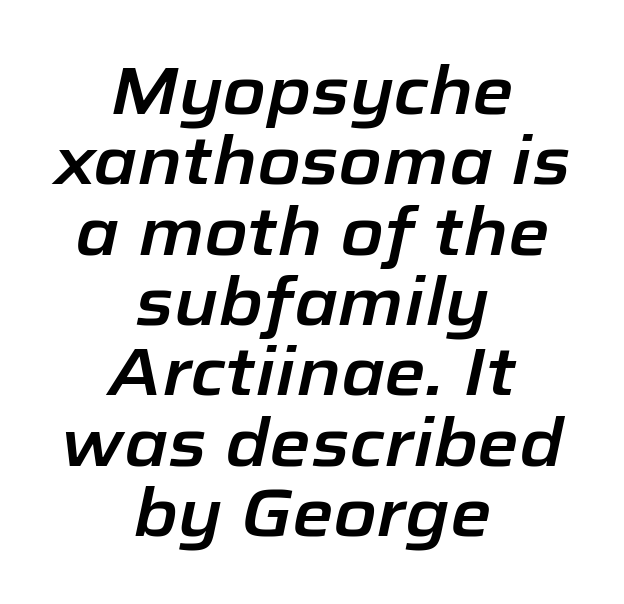
{"italic": "yes", "lean": "right", "slant_degrees": 12, "width": "normal", "stroke_contrast": "low", "x_height": "medium", "monospaced": "no", "underline": "no", "align": "center", "line_spacing": "tight", "line_spacing_ratio": 1.05, "letter_spacing": "normal", "letter_spacing_em": 0.0, "glyph_px": 67}
